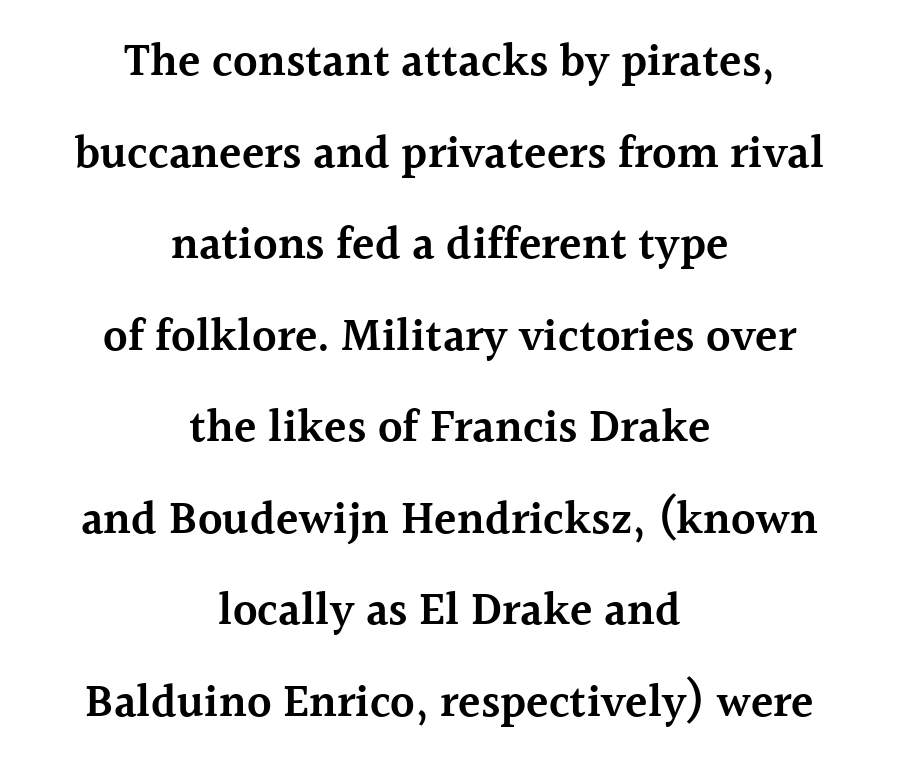
Spacing between characters is what you'd get straight out of the box. Nobody drew a line under any word here. Proportional: the letters do not fall into vertical columns. Does the weight exceed regular? Yes, but only to semibold. Tall strokes in this sample are plumb rather than angled.
